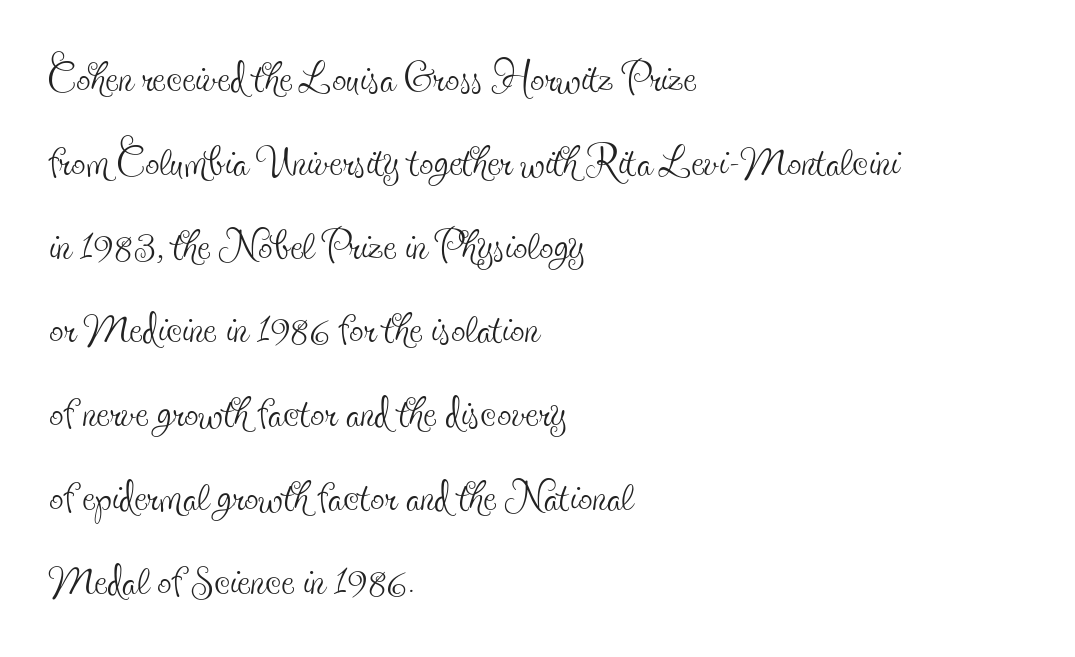
The image shows 57 px thin, condensed serif type; set left-aligned, normal line spacing (1.47x), normal letter spacing, not underlined; a small x-height.
